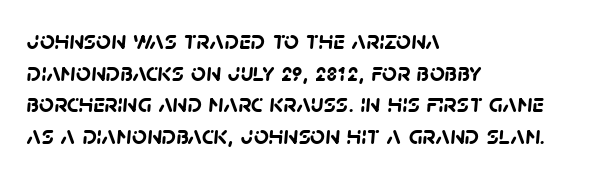
{"bold": "yes", "underline": "no", "align": "left", "line_spacing_ratio": 1.22, "letter_spacing": "normal", "letter_spacing_em": 0.0, "glyph_px": 26}
